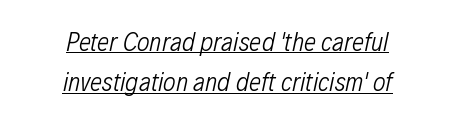
Q: Is the text bold? A: No.
Q: Is the text italic (slanted)? A: Yes, it leans right by about 12 degrees.
Q: Is the text underlined? A: Yes.
Q: How is the paragraph aligned? A: Centered.
Q: Is the spacing between letters normal or unusually wide? A: Normal.
Q: Is the spacing between lines tight, normal or loose? A: Normal.
